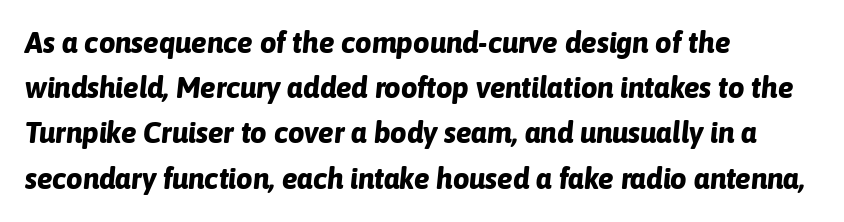
Q: Is the text bold? A: Yes.
Q: Is the text italic (slanted)? A: Yes, it leans right by about 6 degrees.
Q: Is the text underlined? A: No.
Q: How is the paragraph aligned? A: Left-aligned.
Q: Is the spacing between letters normal or unusually wide? A: Normal.
Q: Is the spacing between lines tight, normal or loose? A: Normal.
Q: Width (condensed, normal, or wide)? A: Normal.
Q: Stroke contrast? A: Low.
Q: x-height? A: Medium.
Q: Monospaced? A: No.
